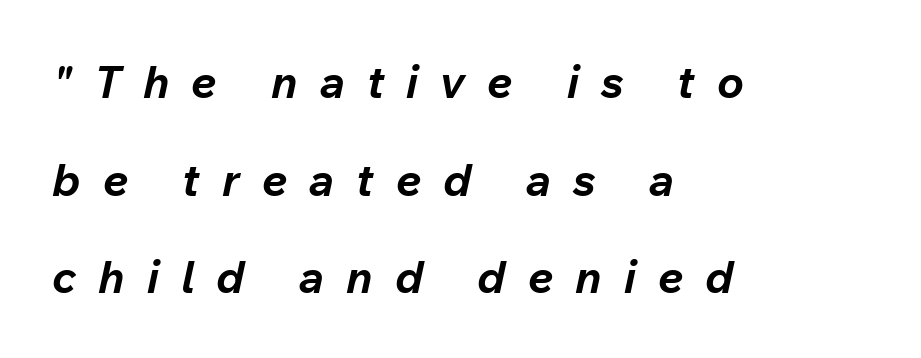
The image shows 45 px bold type, italic (leaning right); set left-aligned, loose line spacing (2.17x), unusually wide letter spacing (+0.49 em), not underlined; low stroke contrast and a medium x-height.
